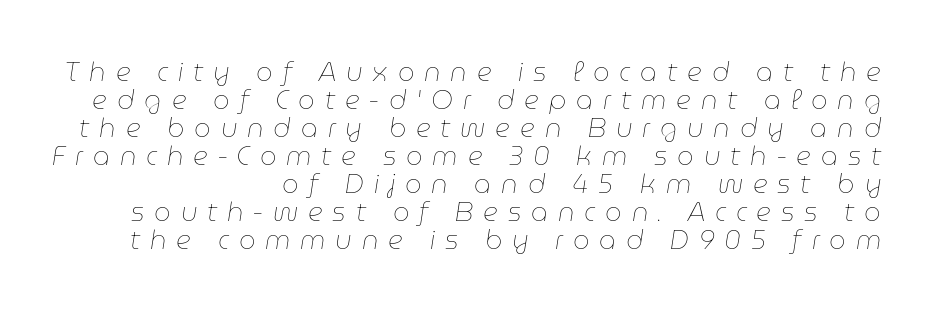
Q: Is the text bold? A: No.
Q: Is the text italic (slanted)? A: Yes, it leans right by about 9 degrees.
Q: Is the text underlined? A: No.
Q: How is the paragraph aligned? A: Right-aligned.
Q: Is the spacing between letters normal or unusually wide? A: Unusually wide.
Q: Is the spacing between lines tight, normal or loose? A: Tight.
